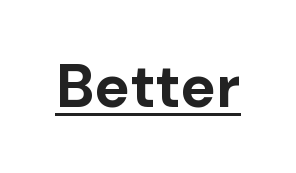
Q: Is the text bold? A: Yes.
Q: Is the text italic (slanted)? A: No, it is upright.
Q: Is the typeface a serif or a sans-serif typeface? A: Sans-serif.
Q: Is the text underlined? A: Yes.
Q: Is the spacing between letters normal or unusually wide? A: Normal.
Q: Width (condensed, normal, or wide)? A: Normal.
Q: Stroke contrast? A: Low.
Q: x-height? A: Medium.
Q: Monospaced? A: No.
